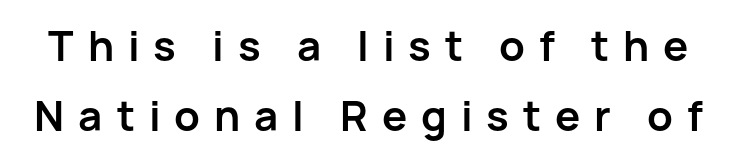
Q: Is the text bold? A: Yes.
Q: Is the text italic (slanted)? A: No, it is upright.
Q: Is the typeface a serif or a sans-serif typeface? A: Sans-serif.
Q: Is the text underlined? A: No.
Q: Is the spacing between letters normal or unusually wide? A: Unusually wide.
Q: Is the spacing between lines tight, normal or loose? A: Normal.
Q: Width (condensed, normal, or wide)? A: Normal.
Q: Stroke contrast? A: Low.
Q: x-height? A: Medium.
Q: Monospaced? A: No.
